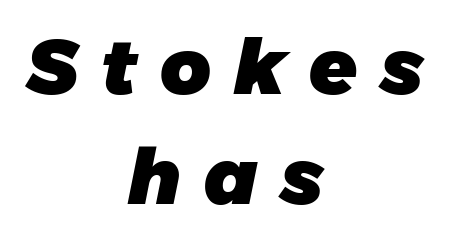
{"serif": "no", "bold": "yes", "weight": "heavy", "width": "normal", "stroke_contrast": "low", "x_height": "large", "monospaced": "no", "underline": "no", "align": "center", "line_spacing": "normal", "line_spacing_ratio": 1.41, "letter_spacing": "wide", "letter_spacing_em": 0.29, "glyph_px": 78}
